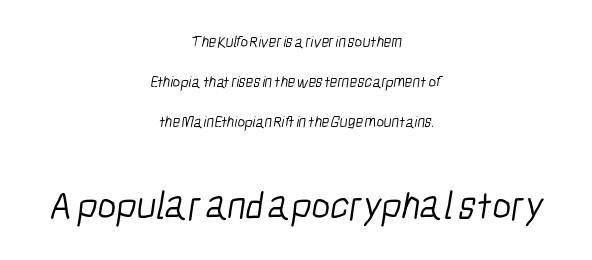
The image shows 40 px light, condensed sans-serif type; set centered, loose line spacing (2.5x), normal letter spacing, not underlined; the second (bottom) block is 2.5x larger; low stroke contrast and a medium x-height.
